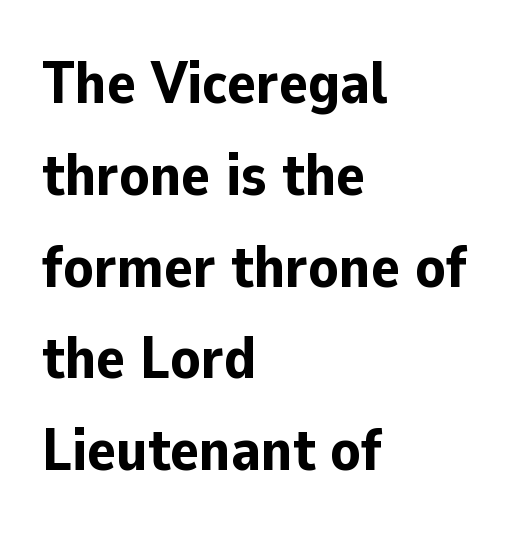
{"serif": "no", "italic": "no", "bold": "yes", "weight": "bold", "width": "normal", "stroke_contrast": "low", "x_height": "medium", "monospaced": "no", "underline": "no", "align": "left", "line_spacing": "normal", "line_spacing_ratio": 1.53, "letter_spacing": "normal", "letter_spacing_em": 0.0, "glyph_px": 60}
